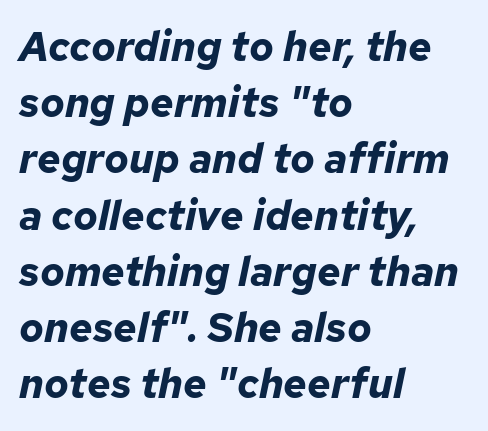
Q: Is the text bold? A: Yes.
Q: Is the text italic (slanted)? A: Yes, it leans right by about 12 degrees.
Q: Is the text underlined? A: No.
Q: How is the paragraph aligned? A: Left-aligned.
Q: Is the spacing between letters normal or unusually wide? A: Normal.
Q: Is the spacing between lines tight, normal or loose? A: Normal.
Q: Width (condensed, normal, or wide)? A: Normal.
Q: Stroke contrast? A: Low.
Q: x-height? A: Medium.
Q: Monospaced? A: No.
